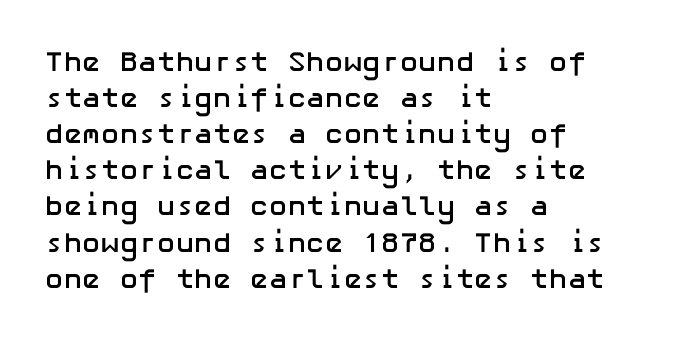
Caption: multi-line text, flush left, ragged right. The words here are not underlined. The type sits square on the baseline with zero lean. Quick note: interline space is typical.
